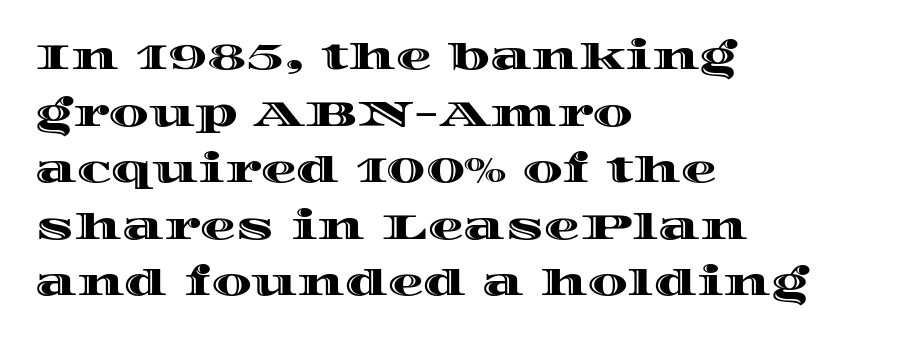
The image shows 36 px wide type, upright; set left-aligned, normal line spacing (1.57x), normal letter spacing, not underlined; a large x-height.
